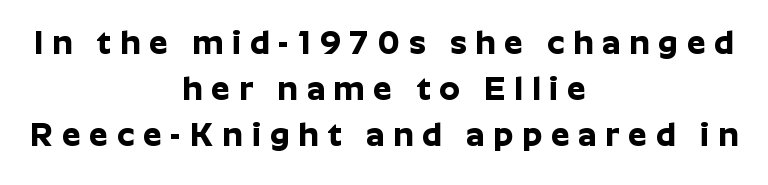
The image shows 33 px bold sans-serif type, upright; set centered, normal line spacing (1.4x), unusually wide letter spacing (+0.27 em), not underlined; low stroke contrast and a medium x-height.
